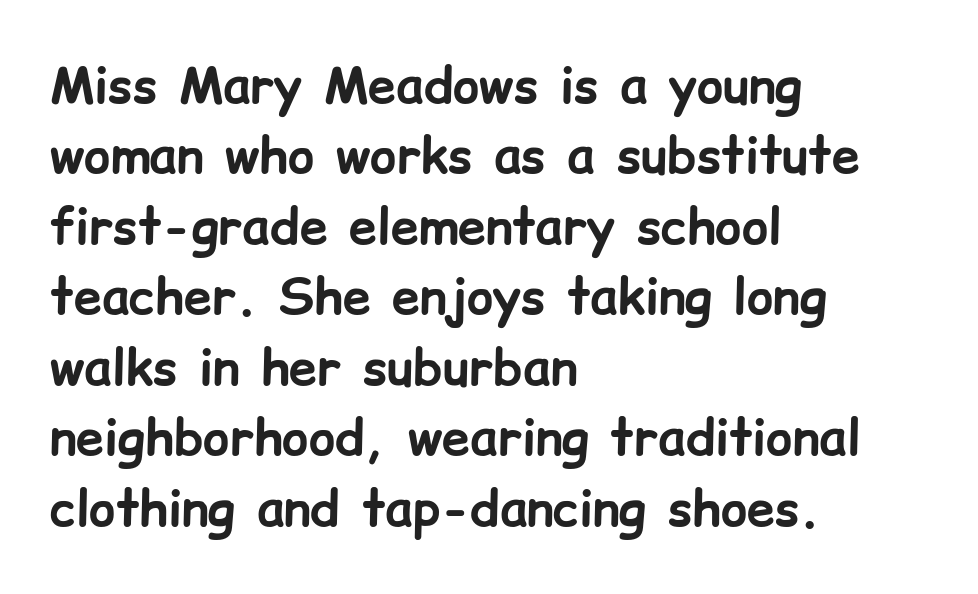
Q: Is the text bold? A: Yes.
Q: Is the text italic (slanted)? A: No, it is upright.
Q: Is the typeface a serif or a sans-serif typeface? A: Sans-serif.
Q: Is the text underlined? A: No.
Q: How is the paragraph aligned? A: Left-aligned.
Q: Is the spacing between letters normal or unusually wide? A: Normal.
Q: Is the spacing between lines tight, normal or loose? A: Normal.
Q: Width (condensed, normal, or wide)? A: Normal.
Q: Stroke contrast? A: Low.
Q: x-height? A: Medium.
Q: Monospaced? A: No.
